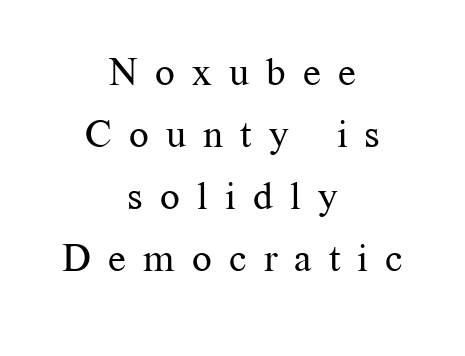
Letters rest on an invisible, unmarked baseline. The space between consecutive lines is moderate. Summary of weight: not heavy and not bold. Vertical strokes here are truly vertical.
